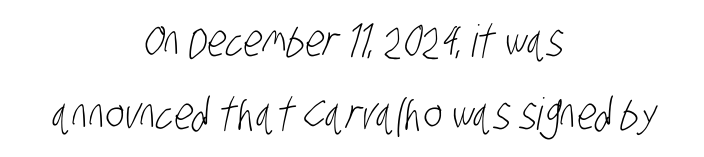
Glyph-to-glyph distance matches everyday printed text. The characters are drawn with everyday or finer stroke widths. Both edges are ragged and mirror each other, which tells us the setting is centered. The strip under each line holds only bare page. The glyphs in this specimen are sans serif.
